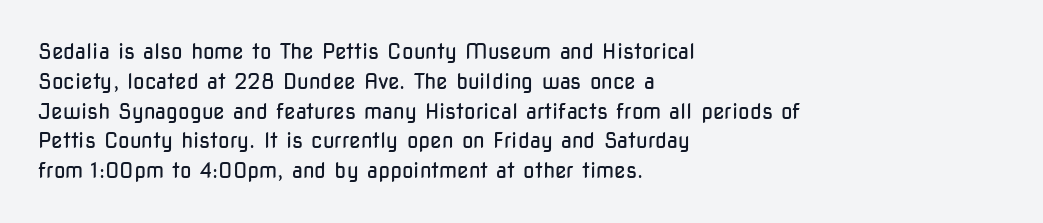
Quick note: interline space is typical. Nothing unusual about the tracking: characters are spaced as the font intends. Unmarked baselines from the first word to the last. No italicization has been applied; the sample stays upright.
